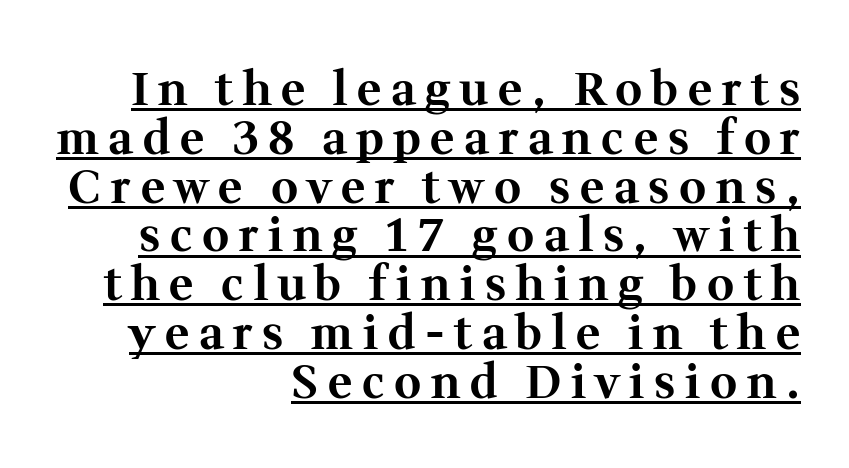
Each letter keeps its own natural width here, so spacing adapts to shape. The specimen includes a rule beneath the text block's lines. Cramped leading. The text block is weighted toward the right margin, trailing off unevenly leftward. Honestly, the letter spacing is so wide it's the main thing you notice.
